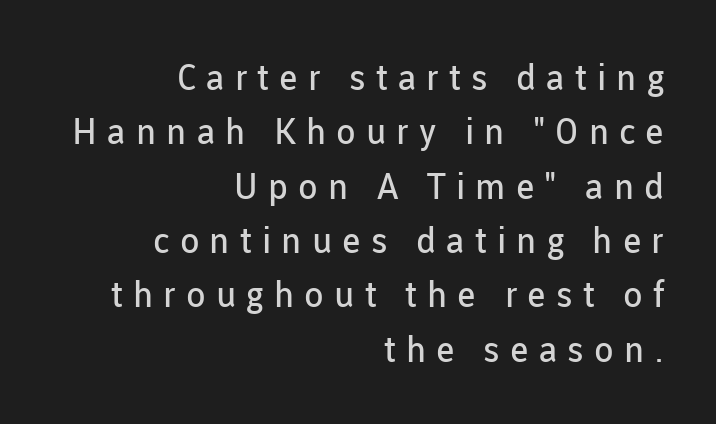
Q: Is the text bold? A: No.
Q: Is the text italic (slanted)? A: No, it is upright.
Q: Is the typeface a serif or a sans-serif typeface? A: Sans-serif.
Q: Is the text underlined? A: No.
Q: How is the paragraph aligned? A: Right-aligned.
Q: Is the spacing between letters normal or unusually wide? A: Unusually wide.
Q: Is the spacing between lines tight, normal or loose? A: Normal.
Q: Width (condensed, normal, or wide)? A: Normal.
Q: Stroke contrast? A: Low.
Q: x-height? A: Medium.
Q: Monospaced? A: No.
